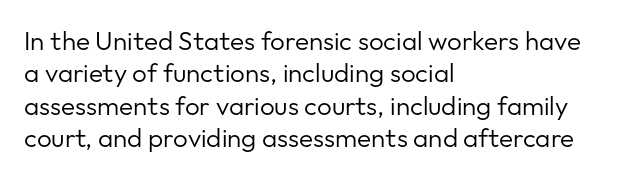
Q: Is the text bold? A: No.
Q: Is the text italic (slanted)? A: No, it is upright.
Q: Is the text underlined? A: No.
Q: How is the paragraph aligned? A: Left-aligned.
Q: Is the spacing between letters normal or unusually wide? A: Normal.
Q: Is the spacing between lines tight, normal or loose? A: Normal.
